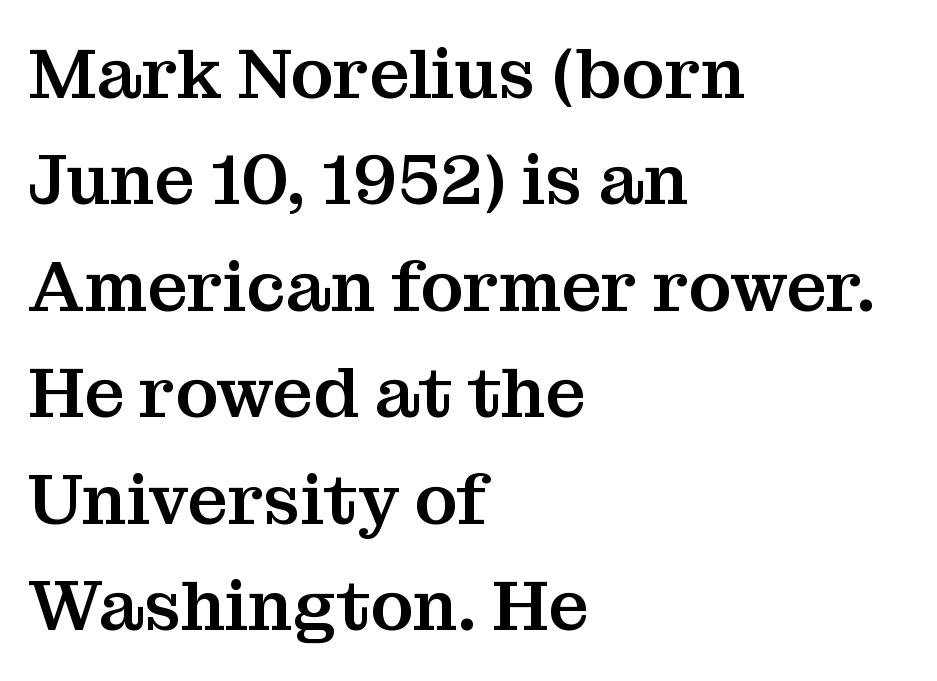
{"serif": "yes", "italic": "no", "width": "normal", "stroke_contrast": "medium", "x_height": "medium", "monospaced": "no", "underline": "no", "align": "left", "line_spacing": "normal", "line_spacing_ratio": 1.5, "letter_spacing": "normal", "letter_spacing_em": 0.0, "glyph_px": 71}
